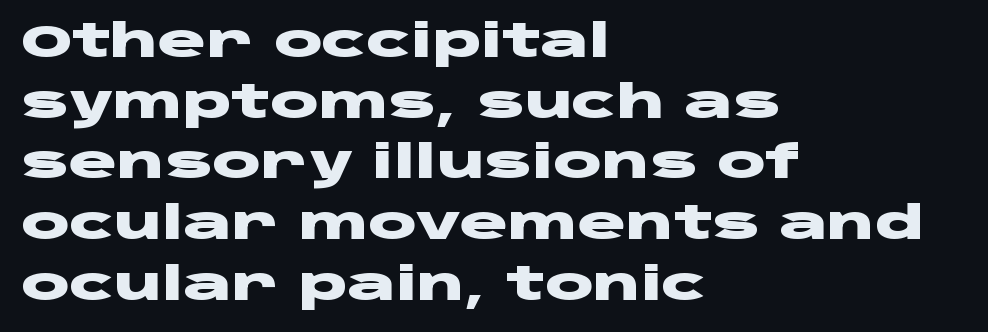
{"serif": "no", "italic": "no", "bold": "yes", "weight": "heavy", "width": "wide", "stroke_contrast": "low", "x_height": "large", "monospaced": "no", "underline": "no", "align": "left", "line_spacing": "normal", "line_spacing_ratio": 1.35, "letter_spacing": "normal", "letter_spacing_em": 0.0, "glyph_px": 45}
